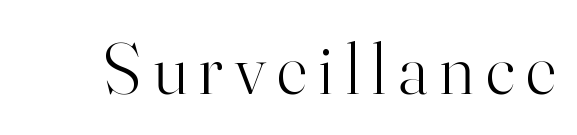
The image shows 73 px light serif type, upright; set not underlined; high stroke contrast and a small x-height.
